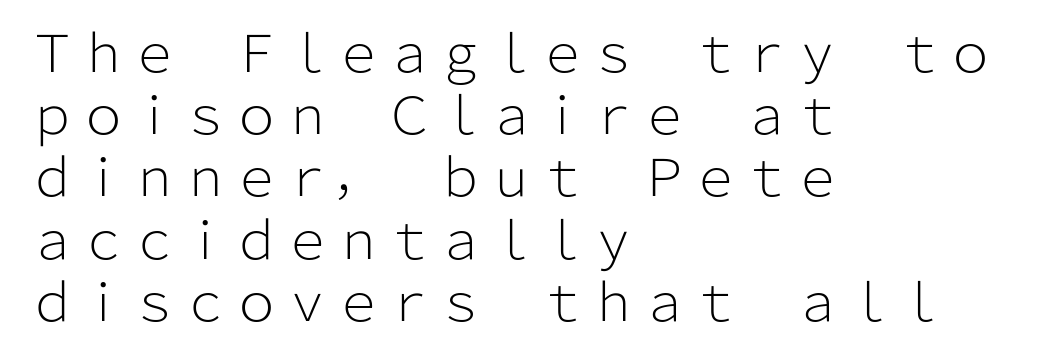
Q: Is the text bold? A: No.
Q: Is the text italic (slanted)? A: No, it is upright.
Q: Is the typeface a serif or a sans-serif typeface? A: Sans-serif.
Q: Is the text underlined? A: No.
Q: How is the paragraph aligned? A: Left-aligned.
Q: Is the spacing between letters normal or unusually wide? A: Normal.
Q: Width (condensed, normal, or wide)? A: Normal.
Q: Stroke contrast? A: Low.
Q: x-height? A: Medium.
Q: Monospaced? A: No.
